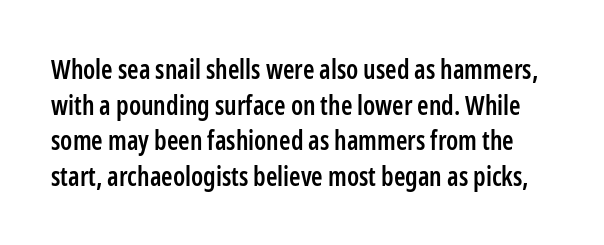
Q: Is the text bold? A: Semi-bold.
Q: Is the text italic (slanted)? A: No, it is upright.
Q: Is the text underlined? A: No.
Q: Is the spacing between letters normal or unusually wide? A: Normal.
Q: Is the spacing between lines tight, normal or loose? A: Normal.
